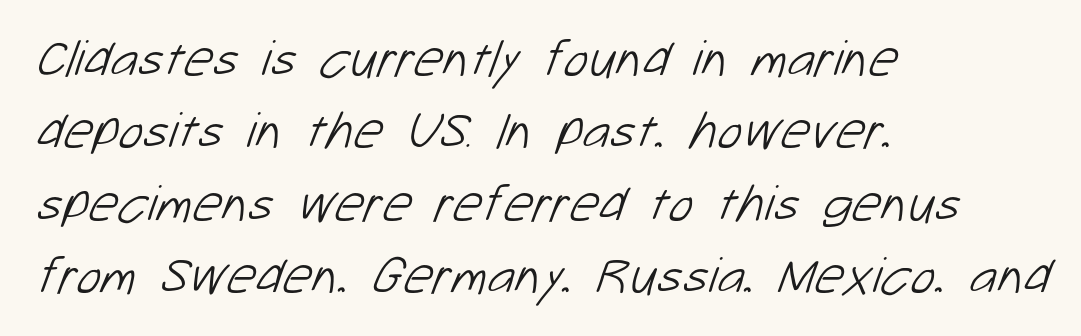
Q: Is the text bold? A: No.
Q: Is the typeface a serif or a sans-serif typeface? A: Sans-serif.
Q: Is the text underlined? A: No.
Q: How is the paragraph aligned? A: Left-aligned.
Q: Is the spacing between letters normal or unusually wide? A: Normal.
Q: Is the spacing between lines tight, normal or loose? A: Normal.
Q: Width (condensed, normal, or wide)? A: Normal.
Q: Stroke contrast? A: Low.
Q: x-height? A: Medium.
Q: Monospaced? A: No.
